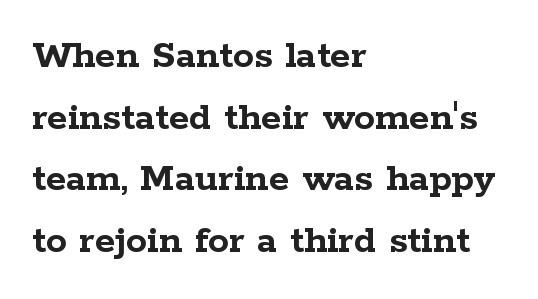
No extra tracking has been applied to these lines. The glyphs in this specimen are seriffed. In terms of posture, this sample is upright. Check under the words: just untouched page. Proportional: the letters do not fall into vertical columns. Emphasis by weight is at full strength: bold.
